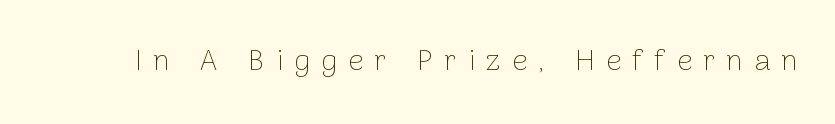
Tracking value appears strongly positive — letters spread wide. Is this a heavy cut? Hardly; it is regular or lighter. Every stem runs plumb, perpendicular to the baseline. Each letter keeps its own natural width here, so spacing adapts to shape. The font family rendered here belongs to the sans-serif group.
